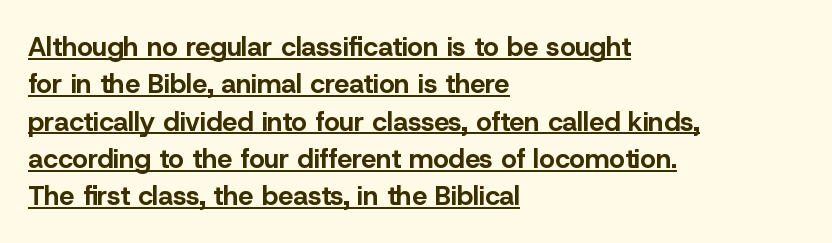
In designer terms, the underline attribute is active on this setting. The paragraph shown leans on its left margin. Spacing between characters is what you'd get straight out of the box. This is heavy type, rendered in bold. Ascenders rise straight up at ninety degrees. Regarding leading, the lines here are spaced in the standard way.
